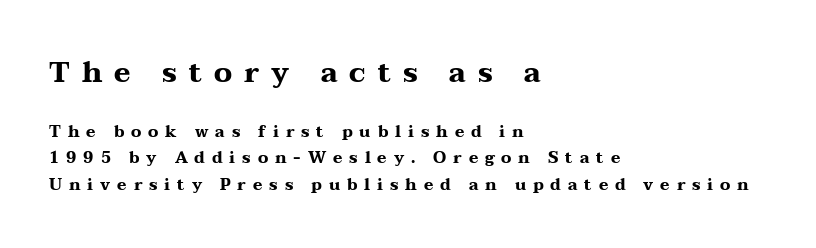
The image shows 28 px heavy, wide serif type, upright; set left-aligned, normal line spacing (1.66x), unusually wide letter spacing (+0.43 em), not underlined; the first (top) block is 1.75x larger; medium stroke contrast and a medium x-height.
